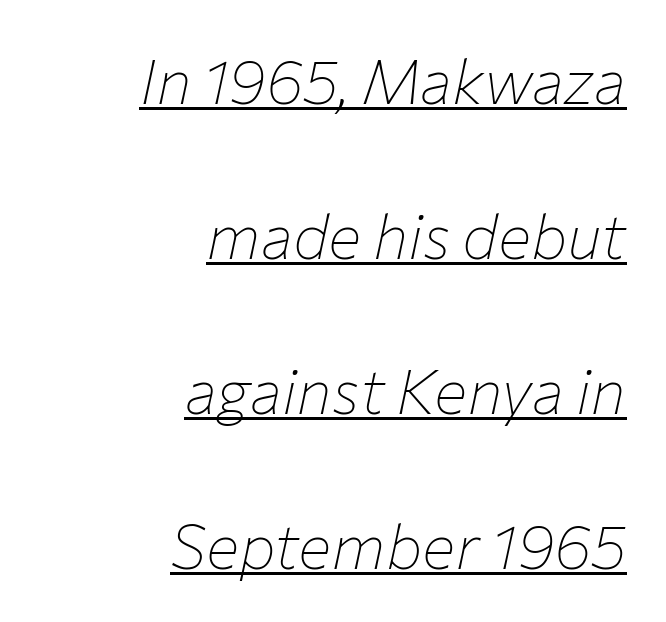
Weight: not bold — regular or lighter. This is underlined copy, the kind a proofreader might mark for attention. These lines stand farther apart than default settings would place them. Each line ends at the same right margin while the left side varies. Would a proofreader flag this as italicized? Yes.
